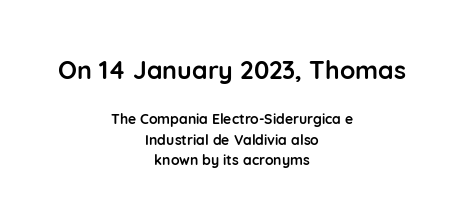
Q: Is the text bold? A: Yes.
Q: Is the text italic (slanted)? A: No, it is upright.
Q: Is the text underlined? A: No.
Q: How is the paragraph aligned? A: Centered.
Q: Is the spacing between letters normal or unusually wide? A: Normal.
Q: Is the spacing between lines tight, normal or loose? A: Normal.
Q: Which block of text is set in a larger size, the first (top) or the second (bottom)? A: The first (top) one.
